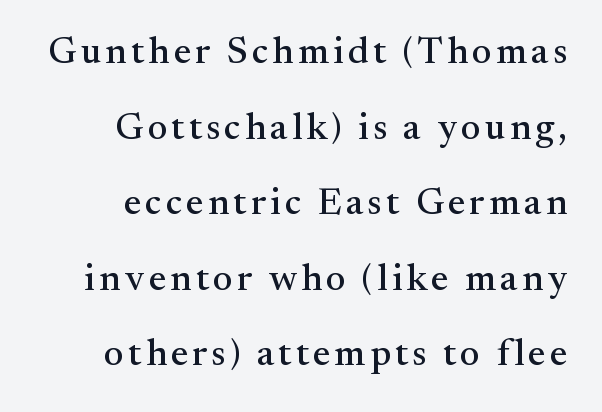
Q: Is the text italic (slanted)? A: No, it is upright.
Q: Is the typeface a serif or a sans-serif typeface? A: Serif.
Q: Is the text underlined? A: No.
Q: How is the paragraph aligned? A: Right-aligned.
Q: Is the spacing between lines tight, normal or loose? A: Loose.
Q: Width (condensed, normal, or wide)? A: Normal.
Q: Stroke contrast? A: Medium.
Q: x-height? A: Small.
Q: Monospaced? A: No.
